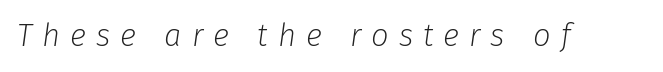
Q: Is the text bold? A: No.
Q: Is the text italic (slanted)? A: Yes, it leans right by about 8 degrees.
Q: Is the text underlined? A: No.
Q: Is the spacing between letters normal or unusually wide? A: Unusually wide.
Q: Width (condensed, normal, or wide)? A: Normal.
Q: Stroke contrast? A: Low.
Q: x-height? A: Medium.
Q: Monospaced? A: No.
